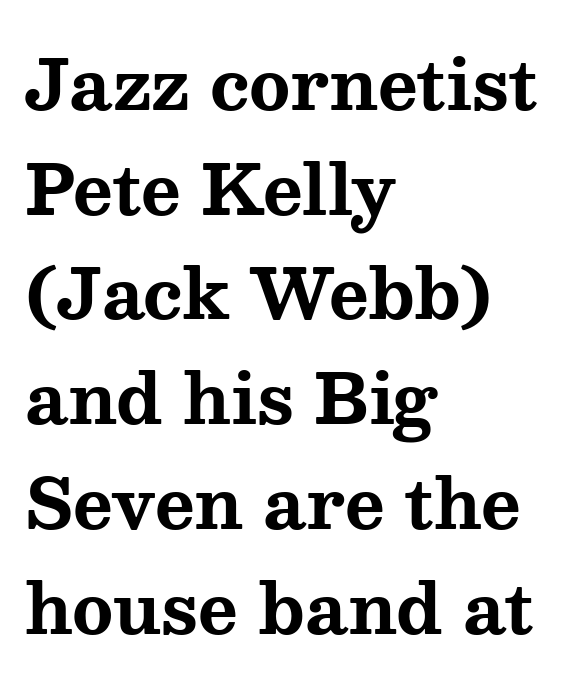
The image shows 68 px bold, wide serif type, upright; set left-aligned, normal line spacing (1.54x), normal letter spacing, not underlined; medium stroke contrast and a medium x-height.
